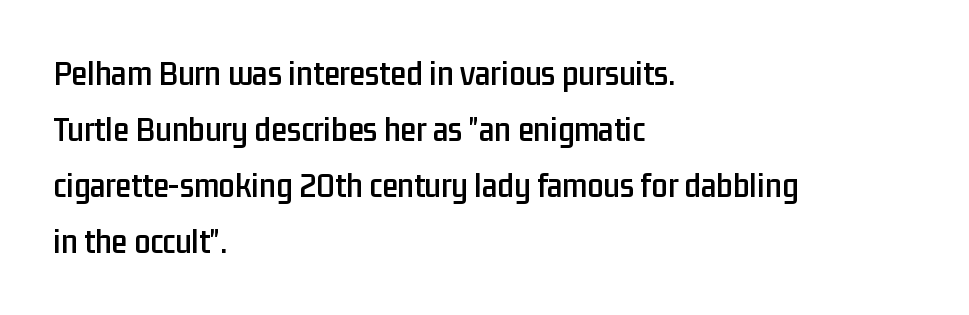
The image shows 36 px condensed sans-serif type, upright; set left-aligned, normal line spacing (1.56x), normal letter spacing, not underlined; low stroke contrast and a medium x-height.
